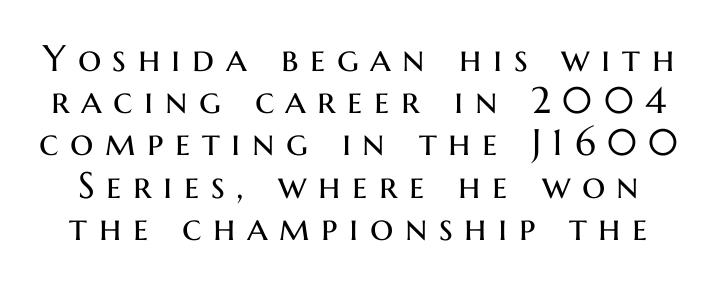
The image shows 37 px regular-weight sans-serif type, upright; set tight line spacing (1.14x), unusually wide letter spacing (+0.31 em), not underlined; medium stroke contrast and a medium x-height.
